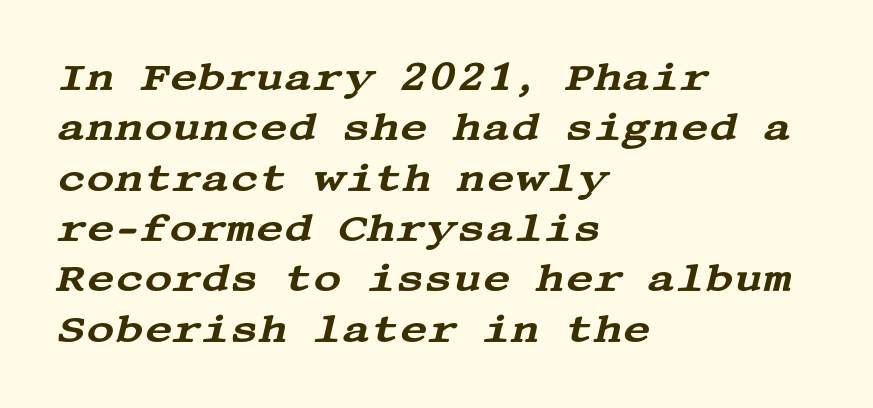
The image shows 39 px wide serif type, italic (leaning right); set left-aligned, normal line spacing (1.29x), normal letter spacing, not underlined; medium stroke contrast and a large x-height.
